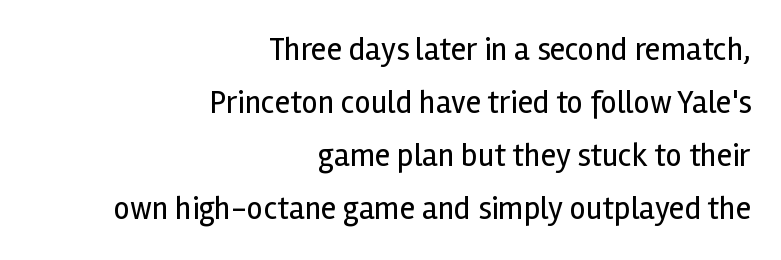
The ragged edge is on the left, which tells us the setting is flush right. Observe the absence of serifs on each vertical stroke in this sample. Rule under the text: the space is simply empty. Leading: standard. The letters advance in unequal steps, a hallmark of proportional type.
